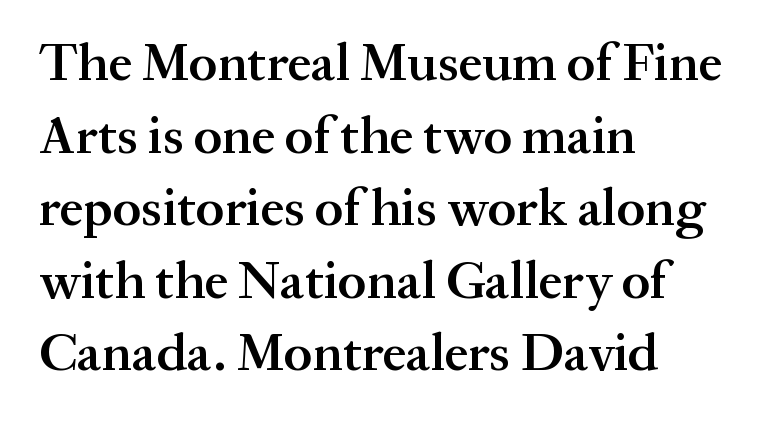
{"serif": "yes", "italic": "no", "bold": "semi", "weight": "semibold", "width": "normal", "stroke_contrast": "medium", "x_height": "medium", "monospaced": "no", "underline": "no", "align": "left", "line_spacing": "normal", "line_spacing_ratio": 1.37, "letter_spacing": "normal", "letter_spacing_em": 0.0, "glyph_px": 53}
